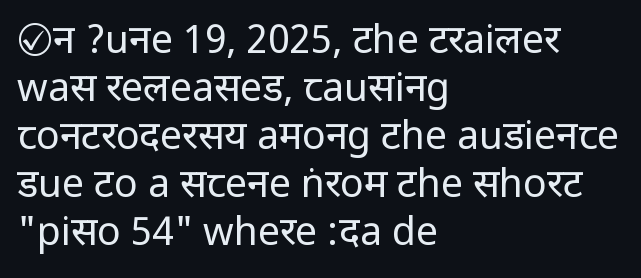
Q: Is the text bold? A: No.
Q: Is the text italic (slanted)? A: No, it is upright.
Q: Is the typeface a serif or a sans-serif typeface? A: Sans-serif.
Q: Is the text underlined? A: No.
Q: How is the paragraph aligned? A: Left-aligned.
Q: Is the spacing between letters normal or unusually wide? A: Normal.
Q: Width (condensed, normal, or wide)? A: Condensed.
Q: Stroke contrast? A: Low.
